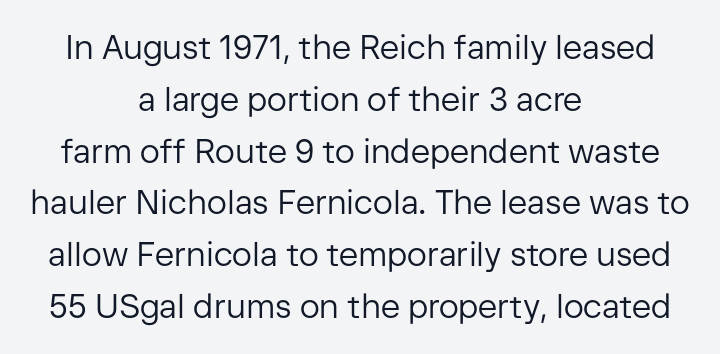
Q: Is the text bold? A: No.
Q: Is the text italic (slanted)? A: No, it is upright.
Q: Is the typeface a serif or a sans-serif typeface? A: Sans-serif.
Q: Is the text underlined? A: No.
Q: How is the paragraph aligned? A: Centered.
Q: Is the spacing between letters normal or unusually wide? A: Normal.
Q: Is the spacing between lines tight, normal or loose? A: Normal.
Q: Width (condensed, normal, or wide)? A: Normal.
Q: Stroke contrast? A: Low.
Q: x-height? A: Medium.
Q: Monospaced? A: No.
